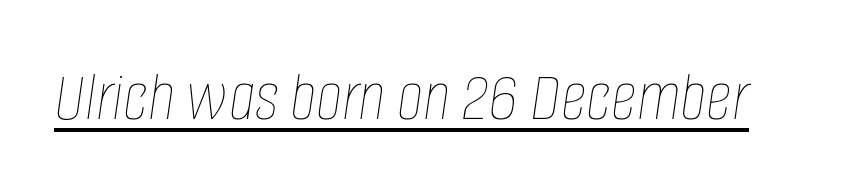
The letters advance in unequal steps, a hallmark of proportional type. Characters follow at the spacing the type designer built in. A light-to-regular cut is what we see here. The rendered words wear a rule along their underside. It's the slanting kind of type.
